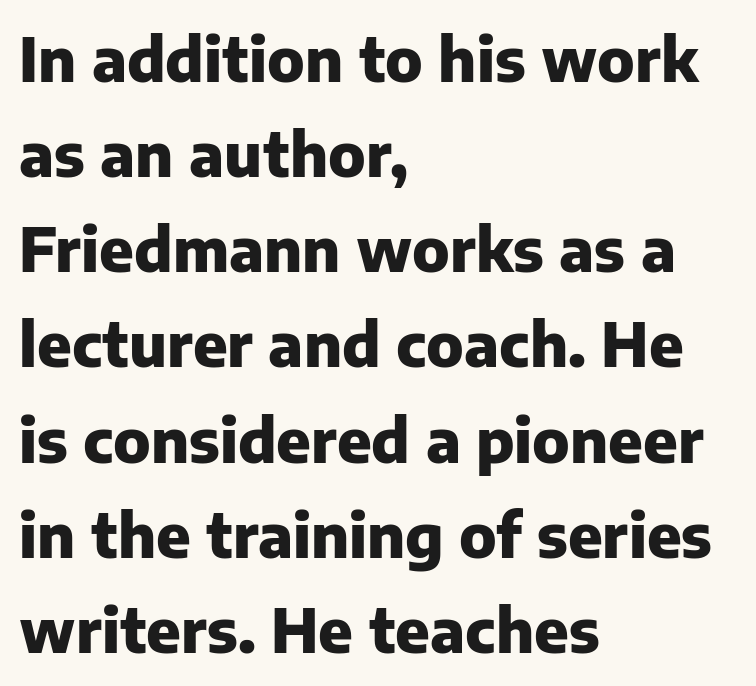
{"serif": "no", "italic": "no", "bold": "yes", "weight": "heavy", "width": "normal", "stroke_contrast": "low", "x_height": "medium", "monospaced": "no", "underline": "no", "align": "left", "line_spacing": "normal", "line_spacing_ratio": 1.56, "letter_spacing": "normal", "letter_spacing_em": 0.0, "glyph_px": 61}
